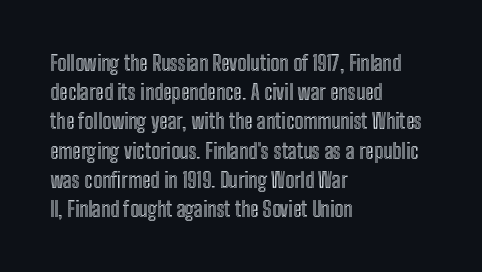
Q: Is the text italic (slanted)? A: No, it is upright.
Q: Is the text underlined? A: No.
Q: How is the paragraph aligned? A: Left-aligned.
Q: Is the spacing between letters normal or unusually wide? A: Normal.
Q: Is the spacing between lines tight, normal or loose? A: Normal.
